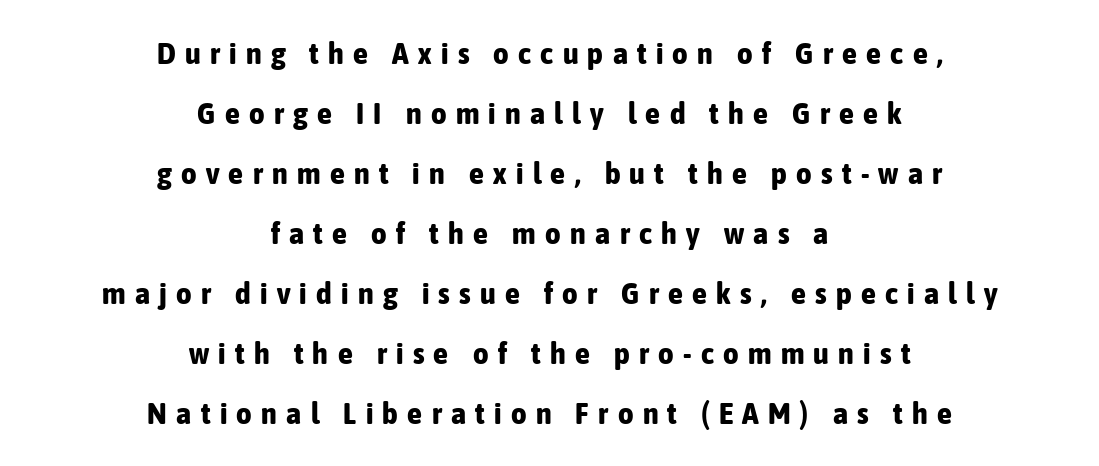
{"serif": "no", "italic": "no", "bold": "yes", "weight": "bold", "width": "condensed", "stroke_contrast": "low", "x_height": "medium", "monospaced": "no", "underline": "no", "align": "center", "line_spacing": "loose", "line_spacing_ratio": 2.0, "letter_spacing": "wide", "letter_spacing_em": 0.31, "glyph_px": 30}
